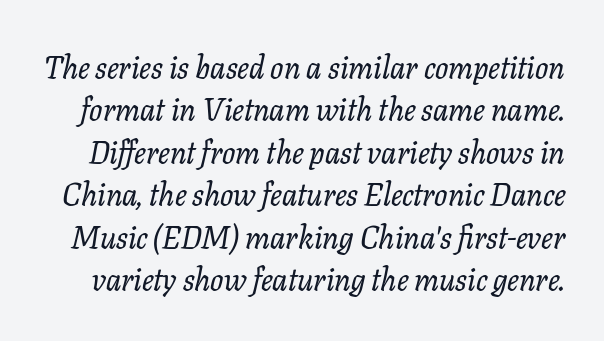
Nobody drew a line under any word here. The rendering uses natural spacing where letterforms have individual widths. Whoever set this chose a conventional vertical rhythm. Short note: letters normally spaced. Serif or sans? Serif — the stroke terminals have little feet. Would a proofreader flag this as italicized? Yes.
